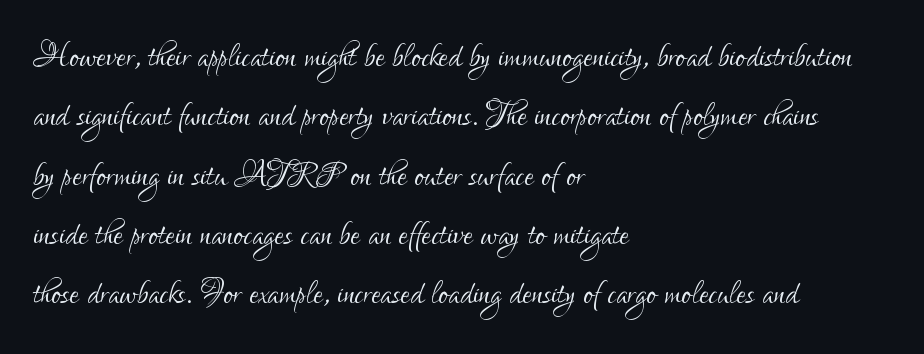
The image shows 43 px light, condensed sans-serif type; set left-aligned, normal line spacing (1.38x), normal letter spacing, not underlined; low stroke contrast and a small x-height.
